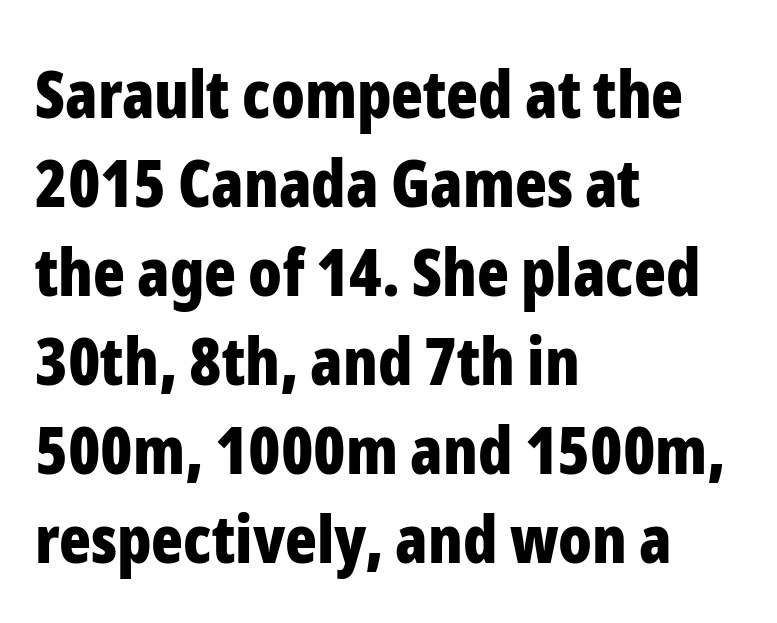
Rule under the text: the space is simply empty. Note the varied advance widths — an 'i' is clearly narrower than an 'm'. The face used here is a sans, in the tradition of grotesques and geometrics. Look at the tracking — it's just the regular setting, nothing added. Style check: upright. All the whitespace from short lines collects on the right.
